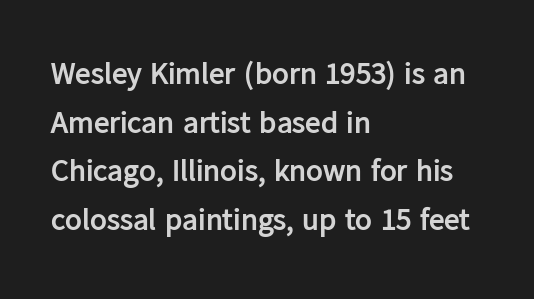
Q: Is the text bold? A: Yes.
Q: Is the text italic (slanted)? A: No, it is upright.
Q: Is the typeface a serif or a sans-serif typeface? A: Sans-serif.
Q: Is the text underlined? A: No.
Q: How is the paragraph aligned? A: Left-aligned.
Q: Is the spacing between letters normal or unusually wide? A: Normal.
Q: Is the spacing between lines tight, normal or loose? A: Normal.
Q: Width (condensed, normal, or wide)? A: Normal.
Q: Stroke contrast? A: Low.
Q: x-height? A: Medium.
Q: Monospaced? A: No.
